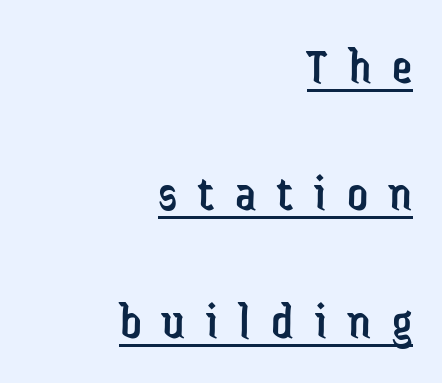
The image shows 51 px regular-weight, condensed sans-serif type, upright; set right-aligned, loose line spacing (2.5x), unusually wide letter spacing (+0.41 em), underlined; low stroke contrast and a medium x-height.
